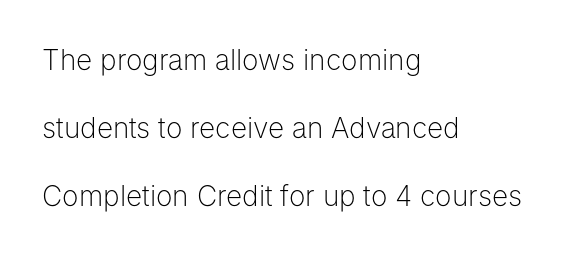
The image shows 28 px light sans-serif type, upright; set left-aligned, loose line spacing (2.42x), normal letter spacing, not underlined; low stroke contrast and a medium x-height.
